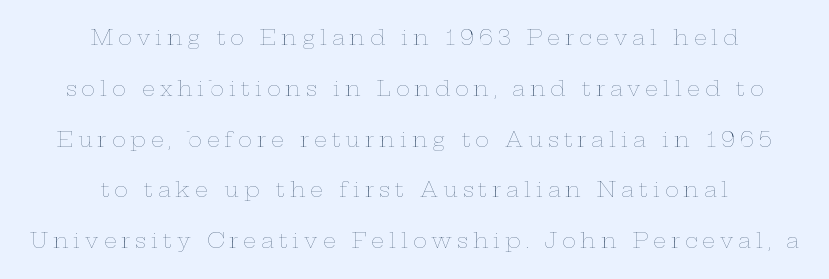
The image shows 21 px text type, upright; set centered, loose line spacing (2.42x), unusually wide letter spacing (+0.23 em), not underlined.
